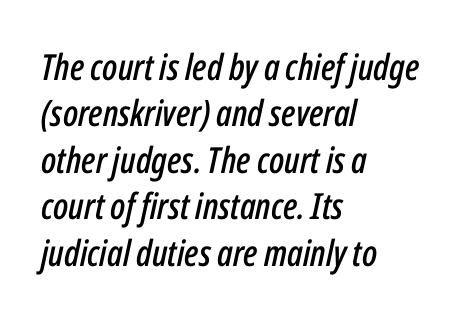
Each new line begins a customary step beneath the previous one. A student would call this left alignment; a typographer would say flush left, rag right. Emphasis-style slanted type is in use. Spacing between characters is what you'd get straight out of the box.
